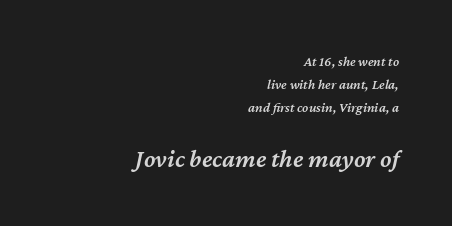
How are the letters spaced? Ordinarily, with no added tracking. Check the space under the baseline: it is left empty. Observe the lean: these are italic letterforms. A student would call this right alignment; a typographer would say flush right, rag left.
